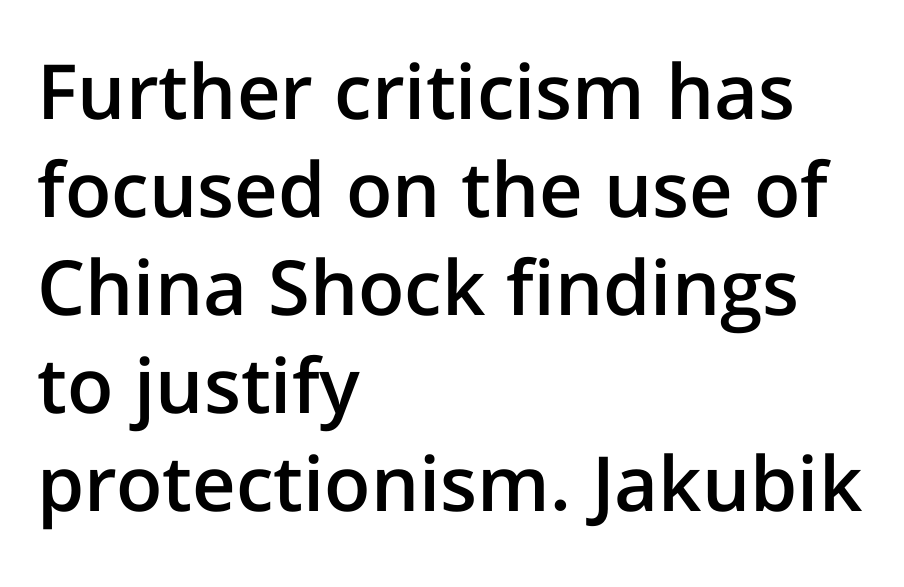
Nope, not italic — everything's standing straight. The words here are not underlined. The designer went with a sans here, leaving each stem footless. Character widths vary here, with narrow letters taking less room than wide ones.
